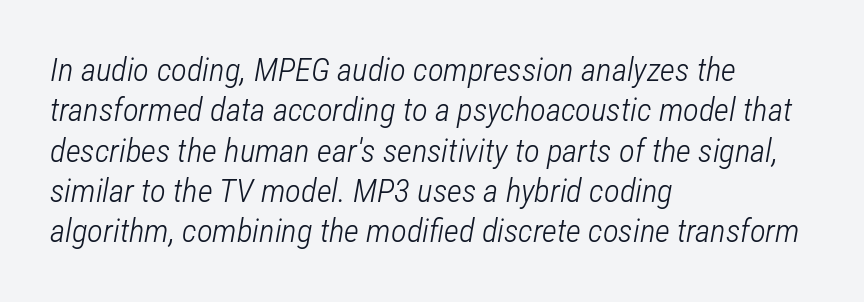
{"italic": "yes", "lean": "right", "slant_degrees": 12, "bold": "no", "weight": "light", "width": "condensed", "stroke_contrast": "low", "x_height": "medium", "monospaced": "no", "underline": "no", "align": "left", "line_spacing_ratio": 1.22, "letter_spacing": "normal", "letter_spacing_em": 0.0, "glyph_px": 33}
